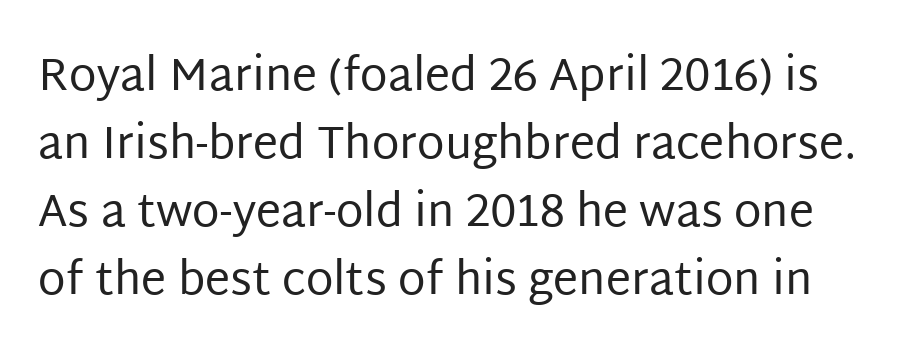
Q: Is the text bold? A: No.
Q: Is the text italic (slanted)? A: No, it is upright.
Q: Is the typeface a serif or a sans-serif typeface? A: Sans-serif.
Q: Is the text underlined? A: No.
Q: Is the spacing between letters normal or unusually wide? A: Normal.
Q: Is the spacing between lines tight, normal or loose? A: Normal.
Q: Width (condensed, normal, or wide)? A: Normal.
Q: Stroke contrast? A: Low.
Q: x-height? A: Large.
Q: Monospaced? A: No.
